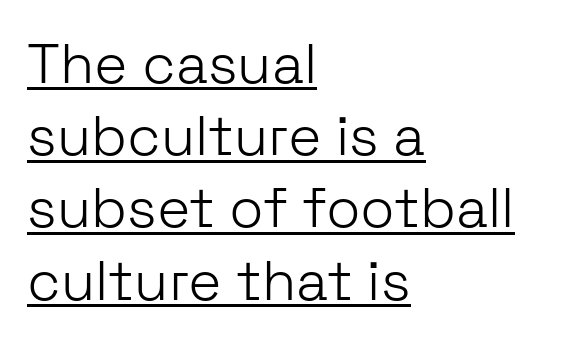
{"serif": "no", "italic": "no", "bold": "no", "weight": "light", "width": "normal", "stroke_contrast": "low", "x_height": "medium", "monospaced": "no", "underline": "yes", "align": "left", "line_spacing": "normal", "line_spacing_ratio": 1.29, "letter_spacing": "normal", "letter_spacing_em": 0.0, "glyph_px": 56}
